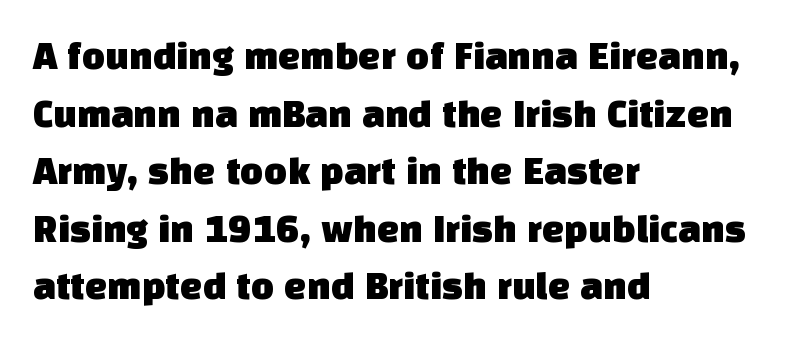
These lines are rendered in a variable-pitch font. Spacing between characters is what you'd get straight out of the box. The ragged edge is on the right, which tells us the setting is flush left. Leading matches the norm, producing a regular column. Grotesque or geometric, the face here clearly has no serifs. No word sits above an underline.
